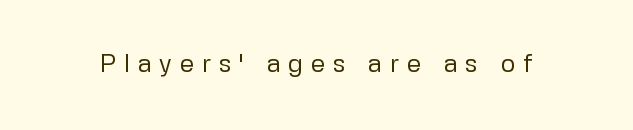
The image shows 25 px text type, upright; set unusually wide letter spacing (+0.31 em), not underlined.
